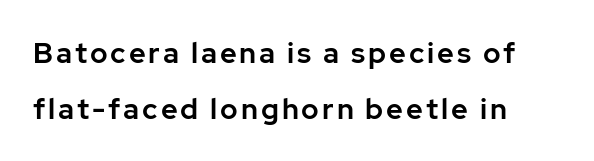
{"serif": "no", "italic": "no", "width": "normal", "stroke_contrast": "low", "x_height": "medium", "monospaced": "no", "underline": "no", "align": "left", "line_spacing": "loose", "line_spacing_ratio": 1.93, "glyph_px": 29}
